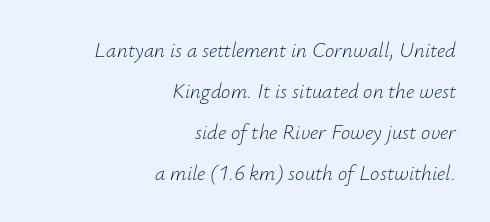
The image shows 21 px text type, italic (leaning right); set right-aligned, loose line spacing (1.96x), normal letter spacing, not underlined.
